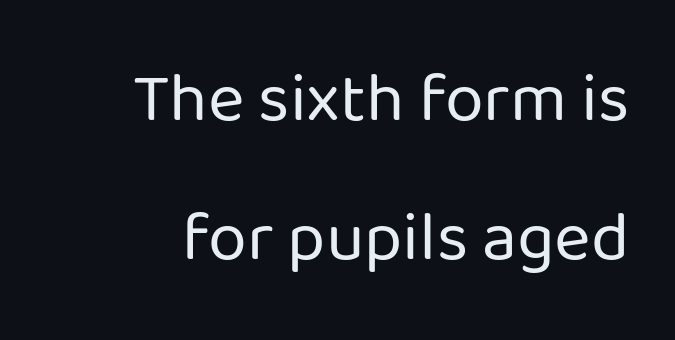
{"serif": "no", "italic": "no", "bold": "no", "weight": "regular", "width": "normal", "stroke_contrast": "low", "x_height": "medium", "monospaced": "no", "underline": "no", "line_spacing": "loose", "line_spacing_ratio": 1.98, "letter_spacing": "normal", "letter_spacing_em": 0.0, "glyph_px": 70}
